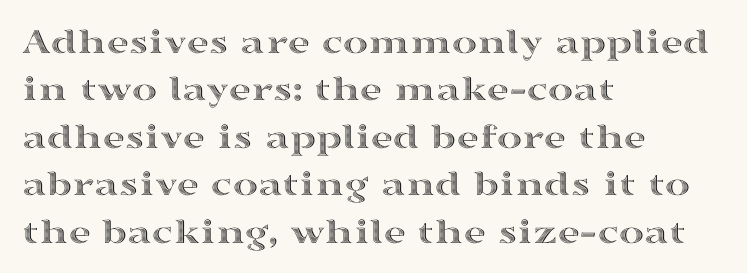
Q: Is the text italic (slanted)? A: No, it is upright.
Q: Is the text underlined? A: No.
Q: How is the paragraph aligned? A: Left-aligned.
Q: Is the spacing between letters normal or unusually wide? A: Normal.
Q: Is the spacing between lines tight, normal or loose? A: Normal.
Q: Width (condensed, normal, or wide)? A: Wide.
Q: x-height? A: Medium.
Q: Monospaced? A: No.
